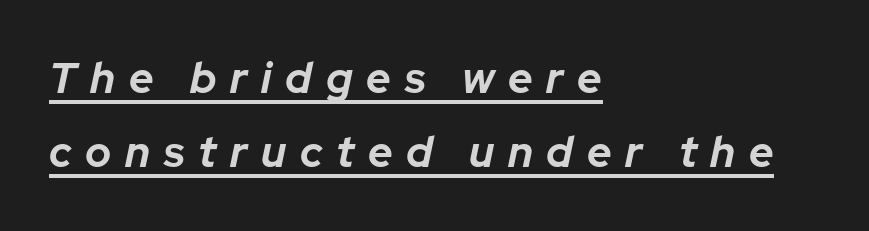
Plenty of ink on the page — the face is bold. The rendering applies a slant to the glyphs. The type is letterspaced generously, with wide tracking. The glyphs are accompanied by a horizontal stroke just below them.
